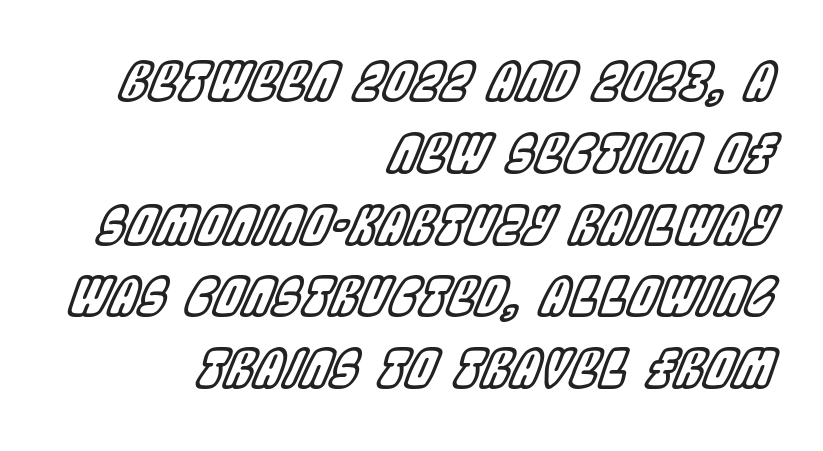
The image shows 52 px condensed type, italic (leaning right); set right-aligned, normal line spacing (1.38x), normal letter spacing, not underlined; a large x-height.
